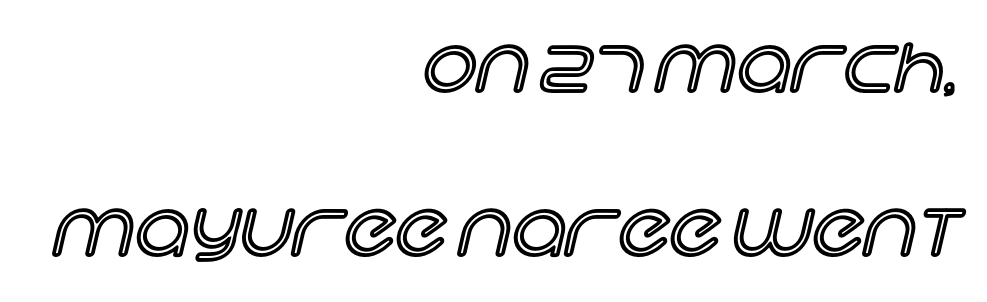
Compared with a flush-left layout, this one pins lines to the opposite, right side. Successive baselines arrive slowly, with a big drop between each. Note the varied advance widths — an 'i' is clearly narrower than an 'm'. Look at the tracking — it's just the regular setting, nothing added.
